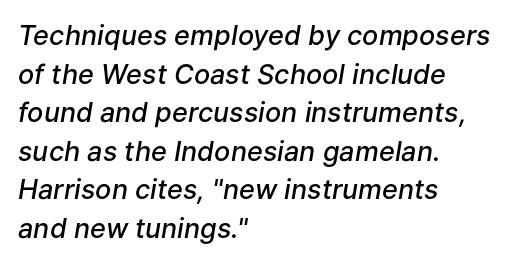
A clean baseline with only descenders dipping below it. In terms of leading, this rendering sits right in the middle. Layout note: lines flush left. The face used here is rendered with its standard letterfit. There's an unmistakable incline to the writing here.
